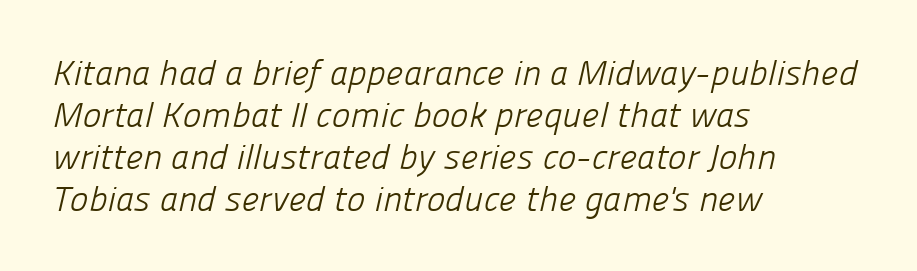
Q: Is the text bold? A: No.
Q: Is the typeface a serif or a sans-serif typeface? A: Sans-serif.
Q: Is the text underlined? A: No.
Q: How is the paragraph aligned? A: Left-aligned.
Q: Is the spacing between letters normal or unusually wide? A: Normal.
Q: Width (condensed, normal, or wide)? A: Normal.
Q: Stroke contrast? A: Low.
Q: x-height? A: Medium.
Q: Monospaced? A: No.
